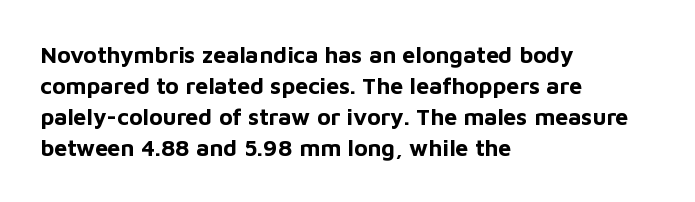
The image shows 23 px bold type, upright; set left-aligned, normal line spacing (1.35x), normal letter spacing, not underlined.
